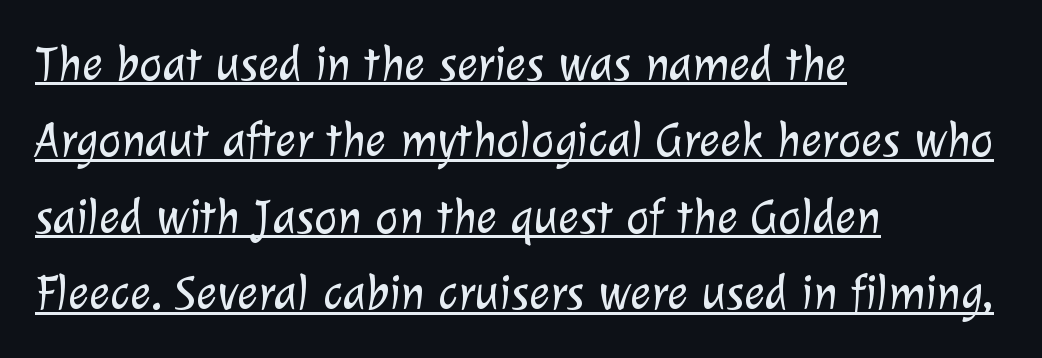
{"serif": "no", "bold": "no", "weight": "light", "width": "normal", "stroke_contrast": "low", "x_height": "medium", "monospaced": "no", "underline": "yes", "align": "left", "line_spacing": "normal", "line_spacing_ratio": 1.56, "letter_spacing": "normal", "letter_spacing_em": 0.0, "glyph_px": 49}
